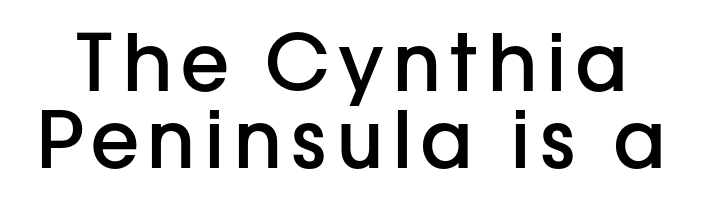
Q: Is the text bold? A: Semi-bold.
Q: Is the text italic (slanted)? A: No, it is upright.
Q: Is the typeface a serif or a sans-serif typeface? A: Sans-serif.
Q: Is the text underlined? A: No.
Q: Is the spacing between lines tight, normal or loose? A: Tight.
Q: Width (condensed, normal, or wide)? A: Normal.
Q: Stroke contrast? A: Low.
Q: x-height? A: Medium.
Q: Monospaced? A: No.
